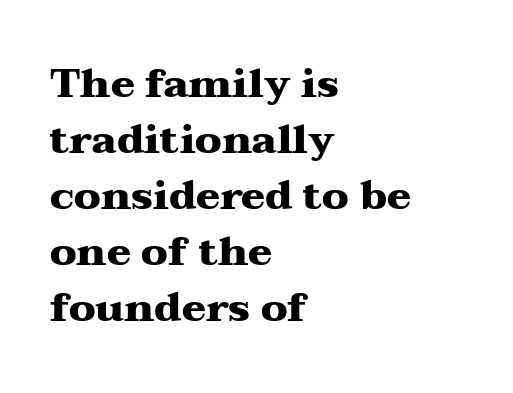
{"serif": "yes", "italic": "no", "bold": "yes", "weight": "heavy", "width": "wide", "stroke_contrast": "medium", "x_height": "medium", "monospaced": "no", "underline": "no", "align": "left", "line_spacing": "normal", "line_spacing_ratio": 1.4, "letter_spacing": "normal", "letter_spacing_em": 0.0, "glyph_px": 40}
